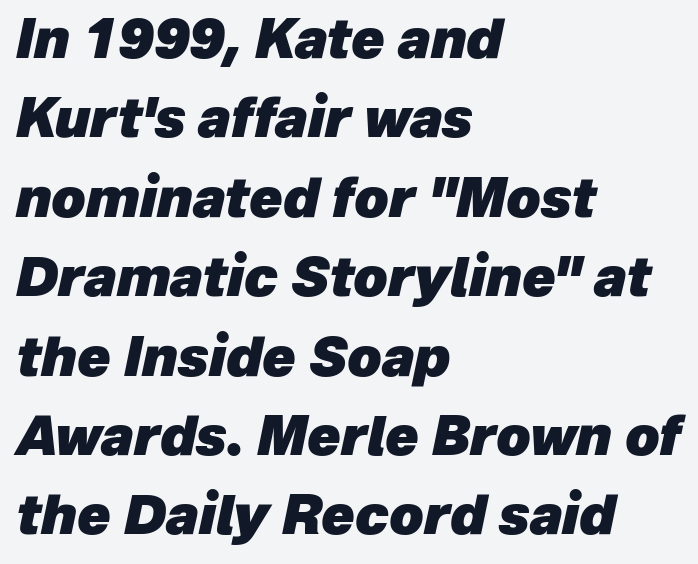
Q: Is the text bold? A: Yes.
Q: Is the text italic (slanted)? A: Yes, it leans right by about 12 degrees.
Q: Is the text underlined? A: No.
Q: How is the paragraph aligned? A: Left-aligned.
Q: Is the spacing between letters normal or unusually wide? A: Normal.
Q: Is the spacing between lines tight, normal or loose? A: Normal.
Q: Width (condensed, normal, or wide)? A: Normal.
Q: Stroke contrast? A: Low.
Q: x-height? A: Medium.
Q: Monospaced? A: No.
